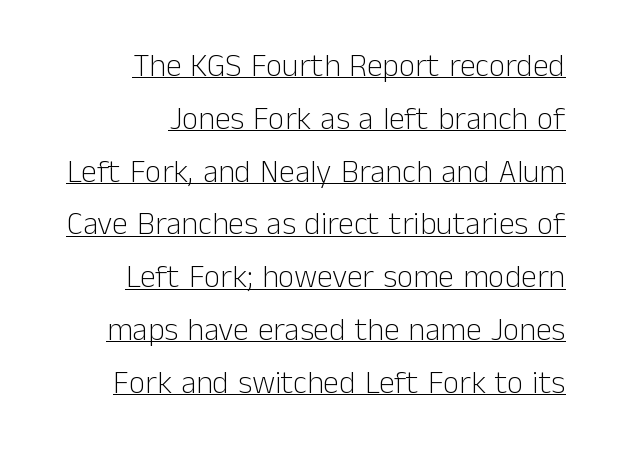
The letters carry no serifs — their stems end cleanly without finishing strokes. These lines stack with their right ends in a neat column. Varying glyph widths throughout — classic text-font behaviour. The letters look calm and open, with moderate or lighter stems.
